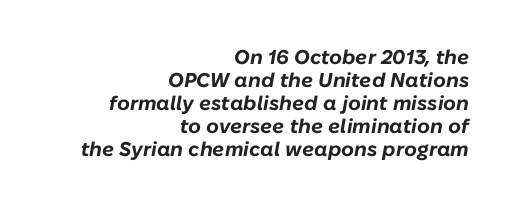
The image shows 20 px bold type, italic (leaning right); set right-aligned, tight line spacing (1.15x), normal letter spacing, not underlined.
